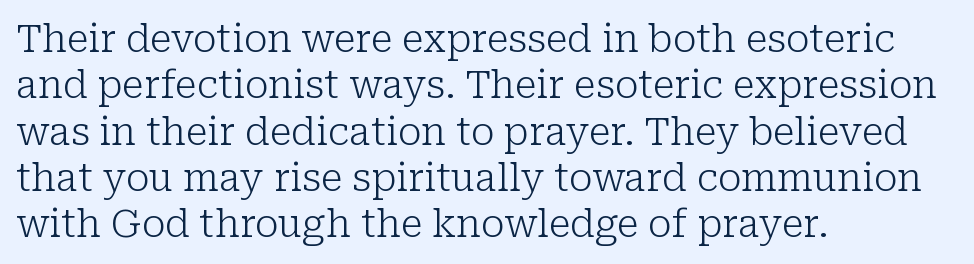
{"serif": "yes", "italic": "no", "bold": "no", "weight": "light", "width": "normal", "stroke_contrast": "low", "x_height": "medium", "monospaced": "no", "underline": "no", "align": "left", "line_spacing_ratio": 1.22, "letter_spacing": "normal", "letter_spacing_em": 0.0, "glyph_px": 38}
